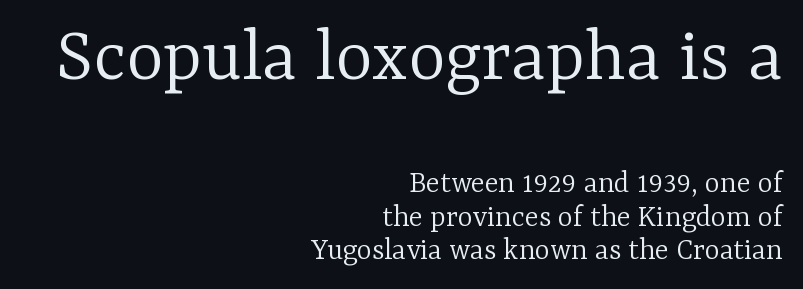
{"serif": "yes", "italic": "no", "bold": "no", "weight": "light", "width": "normal", "stroke_contrast": "low", "x_height": "medium", "monospaced": "no", "underline": "no", "align": "right", "line_spacing": "tight", "line_spacing_ratio": 1.05, "letter_spacing": "normal", "letter_spacing_em": 0.0, "larger_block": "first", "size_ratio": 2.5, "glyph_px": 80}
